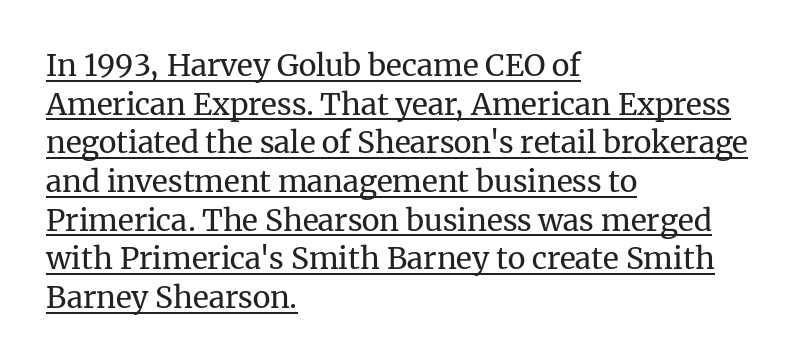
The image shows 30 px regular-weight serif type, upright; set left-aligned, normal line spacing (1.29x), normal letter spacing, underlined; medium stroke contrast and a medium x-height.
